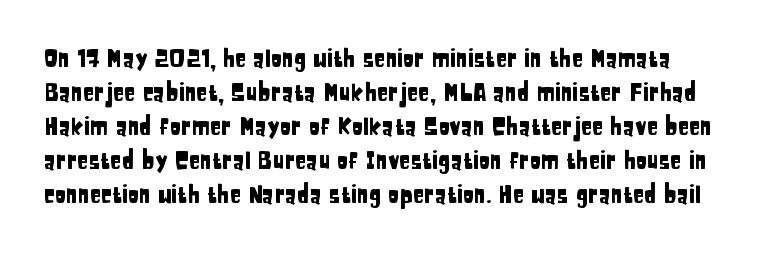
This sample keeps an unexceptional amount of space between lines. Here the glyphs are tracked normally, forming tight word shapes. This rendering features lettering with no underline. This is the regular roman posture of the typeface.
